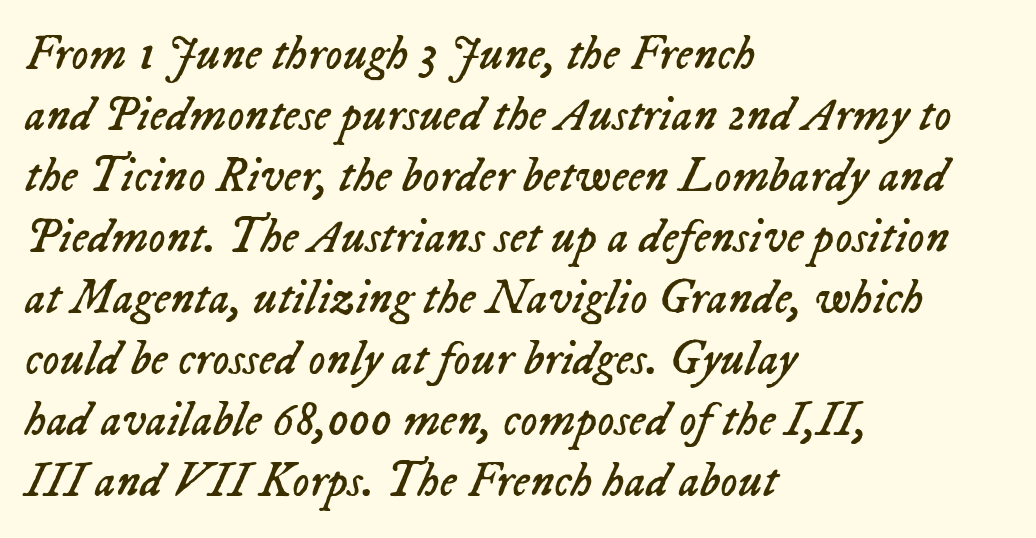
The string is rendered with underlining switched off. Here the glyphs are tracked normally, forming tight word shapes. How would I describe the line gaps? Plain and ordinary. This is oblique type, the kind used for emphasis or titles. The rendering anchors every line to the left-hand side. You could not count columns in this text — the font is proportionally spaced.
